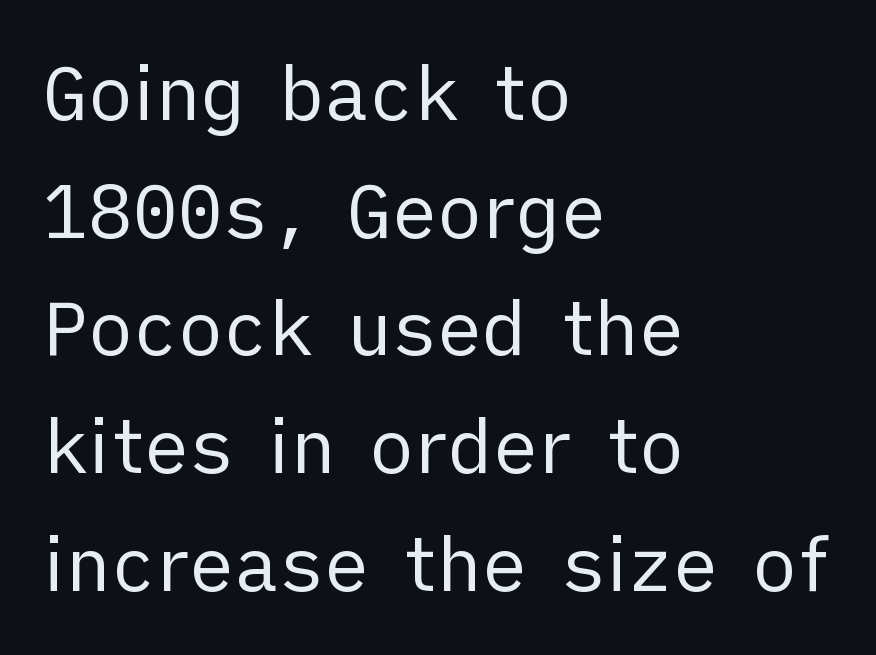
The image shows 75 px regular-weight sans-serif type, upright; set left-aligned, normal line spacing (1.57x), normal letter spacing, not underlined; low stroke contrast and a medium x-height.
